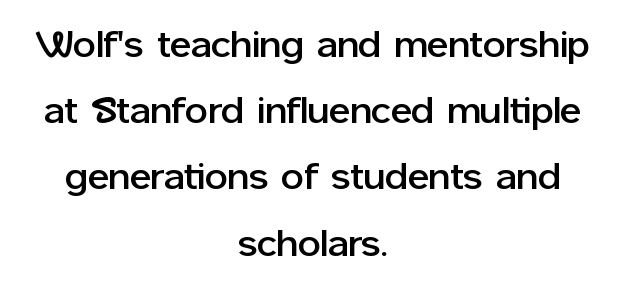
The image shows 36 px sans-serif type, upright; set centered, line spacing 1.84x, normal letter spacing, not underlined; low stroke contrast and a medium x-height.
